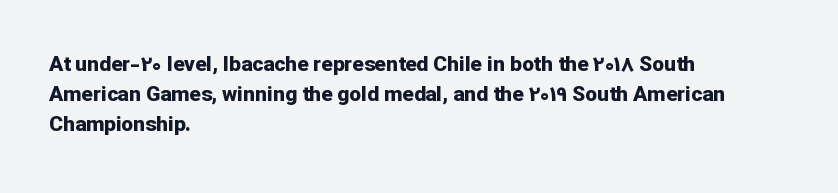
Q: Is the text bold? A: Yes.
Q: Is the text italic (slanted)? A: No, it is upright.
Q: Is the text underlined? A: No.
Q: How is the paragraph aligned? A: Left-aligned.
Q: Is the spacing between letters normal or unusually wide? A: Normal.
Q: Is the spacing between lines tight, normal or loose? A: Normal.
